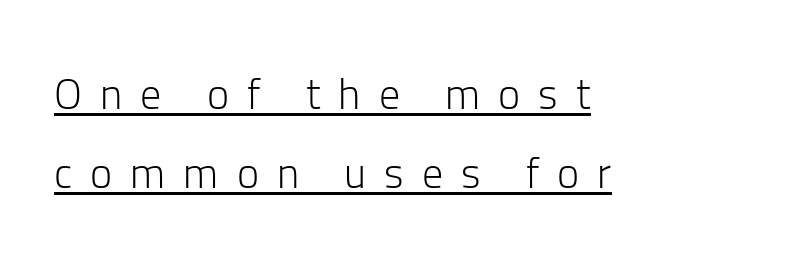
{"serif": "no", "italic": "no", "bold": "no", "weight": "light", "width": "normal", "stroke_contrast": "low", "x_height": "medium", "monospaced": "no", "underline": "yes", "align": "left", "line_spacing_ratio": 1.87, "letter_spacing": "wide", "letter_spacing_em": 0.43, "glyph_px": 42}
